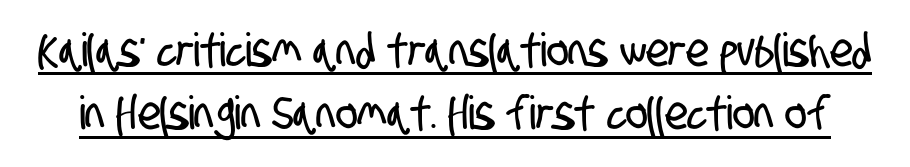
The image shows 46 px condensed sans-serif type; set normal line spacing (1.38x), normal letter spacing, underlined; low stroke contrast and a large x-height.
